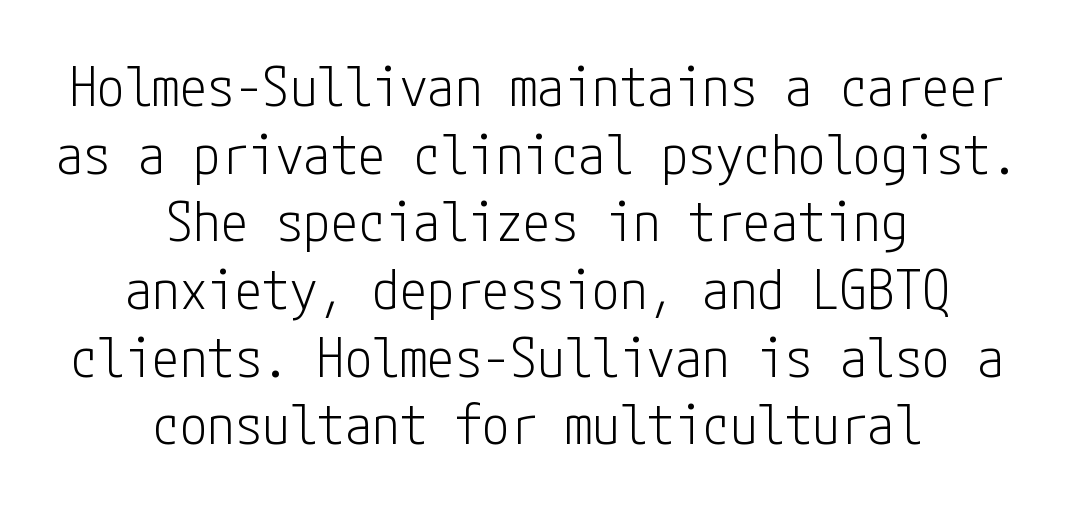
The image shows 55 px light, condensed sans-serif type, upright; set centered, line spacing 1.23x, normal letter spacing, not underlined; low stroke contrast and a medium x-height.
